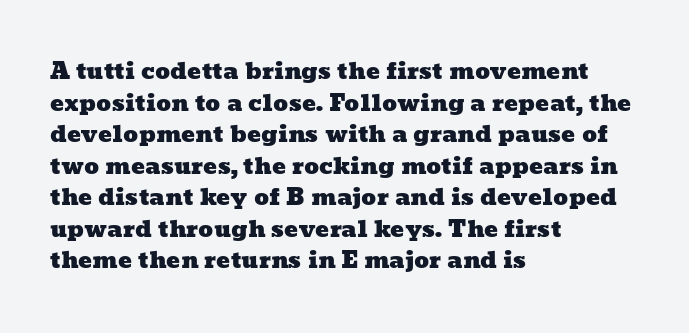
The image shows 23 px text type; set left-aligned, normal line spacing (1.37x), normal letter spacing, not underlined.
